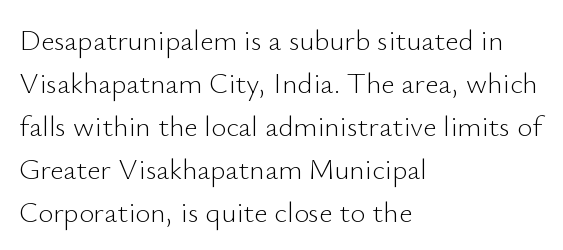
{"serif": "no", "italic": "no", "bold": "no", "weight": "light", "width": "normal", "stroke_contrast": "low", "x_height": "small", "monospaced": "no", "underline": "no", "align": "left", "line_spacing": "normal", "line_spacing_ratio": 1.48, "letter_spacing": "normal", "letter_spacing_em": 0.0, "glyph_px": 29}
